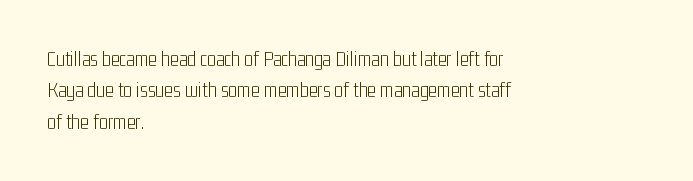
Q: Is the text bold? A: No.
Q: Is the text italic (slanted)? A: No, it is upright.
Q: Is the text underlined? A: No.
Q: How is the paragraph aligned? A: Left-aligned.
Q: Is the spacing between letters normal or unusually wide? A: Normal.
Q: Is the spacing between lines tight, normal or loose? A: Normal.
